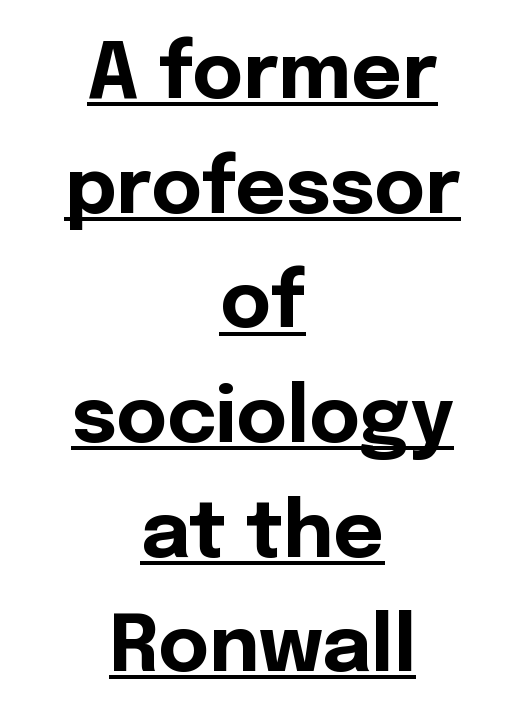
{"serif": "no", "italic": "no", "bold": "yes", "weight": "bold", "width": "normal", "x_height": "medium", "monospaced": "no", "underline": "yes", "align": "center", "line_spacing": "normal", "line_spacing_ratio": 1.47, "letter_spacing": "normal", "letter_spacing_em": 0.0, "glyph_px": 78}
